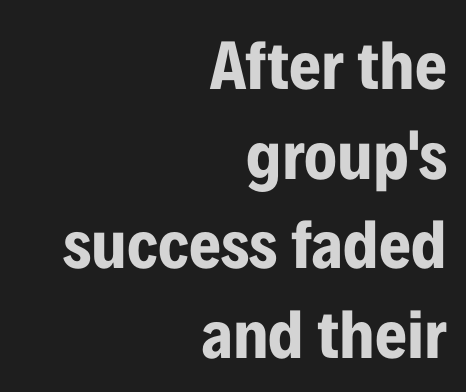
The image shows 69 px bold, condensed sans-serif type, upright; set right-aligned, normal line spacing (1.3x), normal letter spacing, not underlined; low stroke contrast and a medium x-height.
